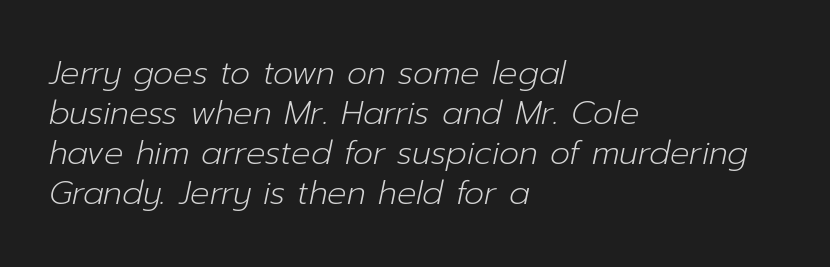
The zone under the glyphs is completely vacant. Bold? No — there's no thickening of the strokes. Character widths vary here, with narrow letters taking less room than wide ones. Summary of vertical rhythm: regular, with standard interline spacing. Standard letterfit; no display-style spreading of the glyphs.
